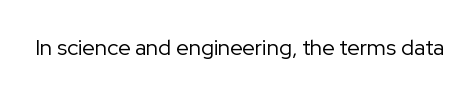
The space directly below the letters is spotless. Quick note: not italic, upright. The line texture is even and compact thanks to regular tracking. These glyphs show unthickened strokes, regular width or finer.
